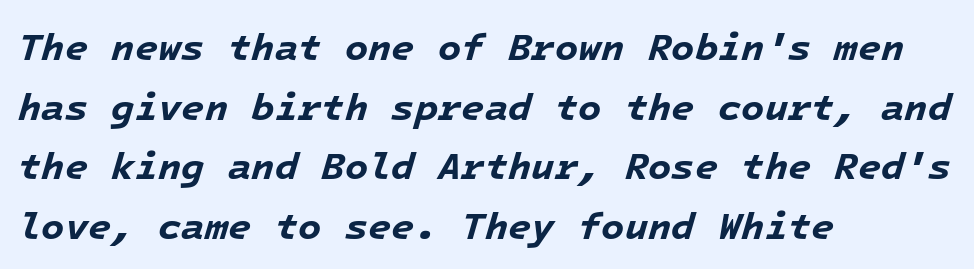
Fixed-width glyphs throughout — classic coding-font behaviour. This is oblique type, the kind used for emphasis or titles. Normally led — the rows are evenly, conventionally spaced. Words appear dense and cohesive because spacing is normal. The glyphs have the mass of a bold cut.
